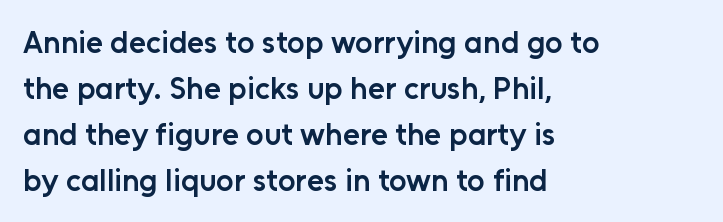
Varying glyph widths throughout — classic text-font behaviour. Rule under the text: the space is simply empty. The rows are spaced the way most documents space them. It's the straight-up-and-down kind of type. Slightly chunky letters — semibold, I'd say, not full bold.
